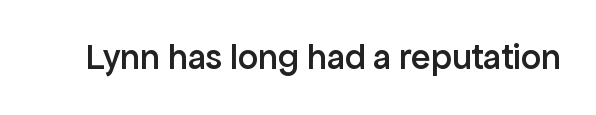
Q: Is the text bold? A: Semi-bold.
Q: Is the text italic (slanted)? A: No, it is upright.
Q: Is the typeface a serif or a sans-serif typeface? A: Sans-serif.
Q: Is the text underlined? A: No.
Q: Is the spacing between letters normal or unusually wide? A: Normal.
Q: Width (condensed, normal, or wide)? A: Normal.
Q: Stroke contrast? A: Low.
Q: x-height? A: Medium.
Q: Monospaced? A: No.
